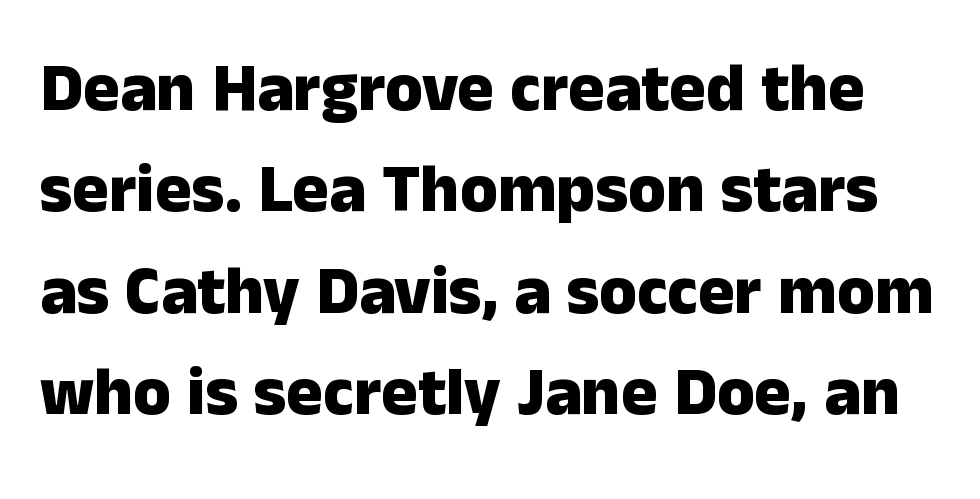
Q: Is the text bold? A: Yes.
Q: Is the text italic (slanted)? A: No, it is upright.
Q: Is the typeface a serif or a sans-serif typeface? A: Sans-serif.
Q: Is the text underlined? A: No.
Q: Is the spacing between letters normal or unusually wide? A: Normal.
Q: Is the spacing between lines tight, normal or loose? A: Normal.
Q: Width (condensed, normal, or wide)? A: Normal.
Q: Stroke contrast? A: Low.
Q: x-height? A: Medium.
Q: Monospaced? A: No.
